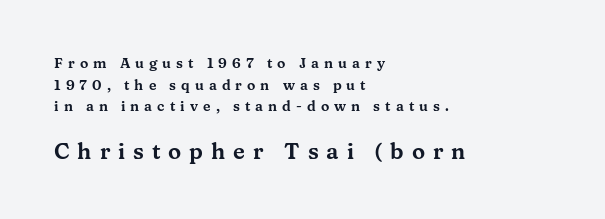
Does the leading feel generous? No, just average. Line beginnings align vertically; line endings do not. This rendering widens character spacing well past its baseline value. If you drew a line through each stem, it would be perfectly vertical. Compare the two chunks: the lower has the greater cap height.
